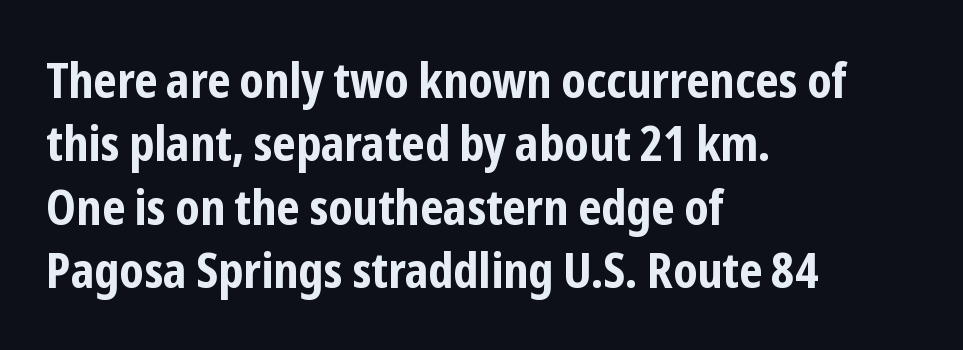
The image shows 48 px bold, condensed sans-serif type, upright; set left-aligned, normal line spacing (1.32x), normal letter spacing, not underlined; low stroke contrast and a medium x-height.
